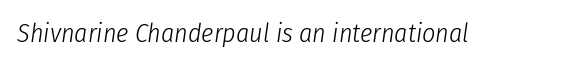
No chunkiness to these letters — they're not bold. Is the type slanted? Yes — the strokes lean at a clear angle. The baseline area is clear. The face used here is rendered with its standard letterfit.
